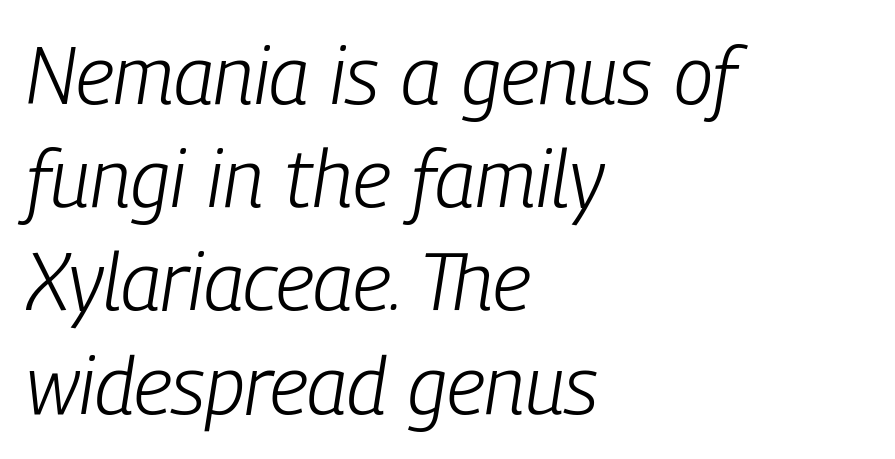
{"italic": "yes", "lean": "right", "slant_degrees": 9, "bold": "no", "weight": "light", "width": "condensed", "stroke_contrast": "low", "x_height": "medium", "monospaced": "no", "underline": "no", "align": "left", "line_spacing": "normal", "line_spacing_ratio": 1.29, "letter_spacing": "normal", "letter_spacing_em": 0.0, "glyph_px": 80}
